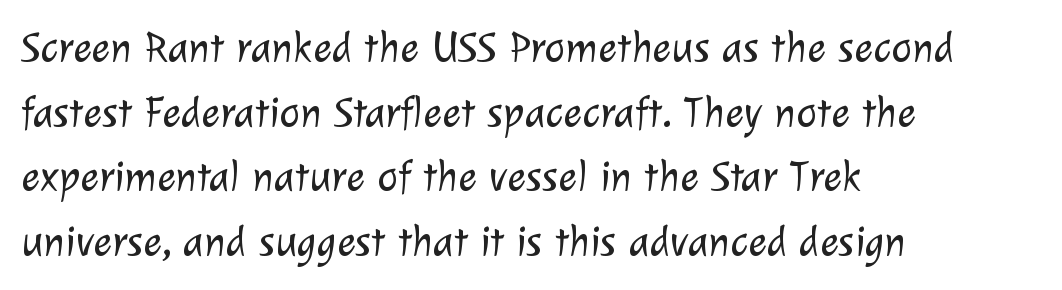
The image shows 44 px light sans-serif type; set left-aligned, normal line spacing (1.47x), normal letter spacing, not underlined; low stroke contrast and a medium x-height.
